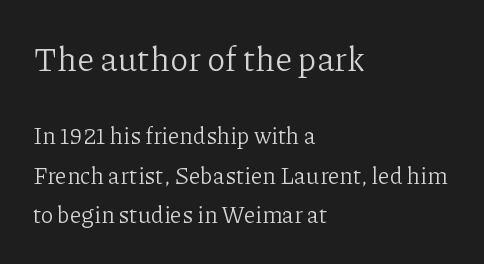
Q: Is the text bold? A: No.
Q: Is the text italic (slanted)? A: No, it is upright.
Q: Is the typeface a serif or a sans-serif typeface? A: Serif.
Q: Is the text underlined? A: No.
Q: How is the paragraph aligned? A: Left-aligned.
Q: Is the spacing between letters normal or unusually wide? A: Normal.
Q: Which block of text is set in a larger size, the first (top) or the second (bottom)? A: The first (top) one.
Q: Width (condensed, normal, or wide)? A: Normal.
Q: Stroke contrast? A: Low.
Q: x-height? A: Medium.
Q: Monospaced? A: No.
